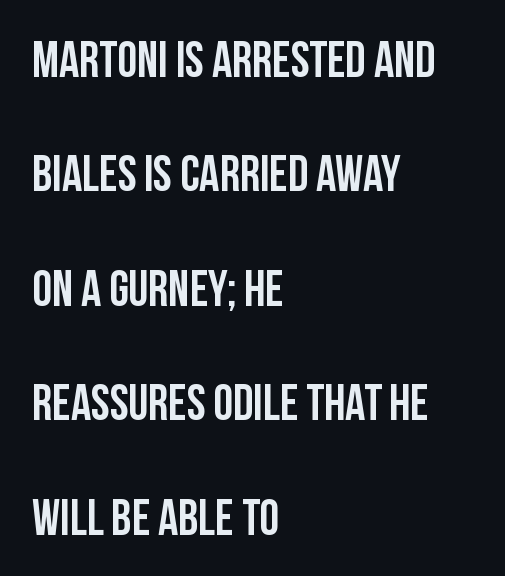
Q: Is the text italic (slanted)? A: No, it is upright.
Q: Is the typeface a serif or a sans-serif typeface? A: Sans-serif.
Q: Is the text underlined? A: No.
Q: How is the paragraph aligned? A: Left-aligned.
Q: Is the spacing between letters normal or unusually wide? A: Normal.
Q: Is the spacing between lines tight, normal or loose? A: Loose.
Q: Width (condensed, normal, or wide)? A: Condensed.
Q: Stroke contrast? A: Low.
Q: x-height? A: Large.
Q: Monospaced? A: No.
